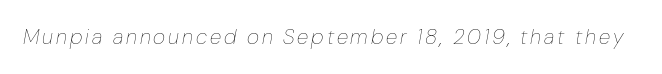
Q: Is the text bold? A: No.
Q: Is the text italic (slanted)? A: Yes, it leans right by about 10 degrees.
Q: Is the text underlined? A: No.
